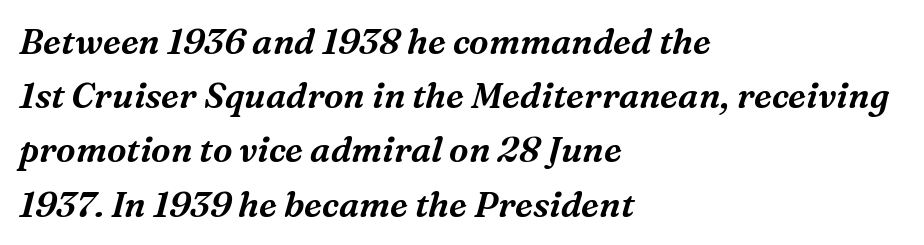
The image shows 35 px serif type, italic (leaning right); set left-aligned, normal line spacing (1.55x), normal letter spacing, not underlined; medium stroke contrast and a medium x-height.
